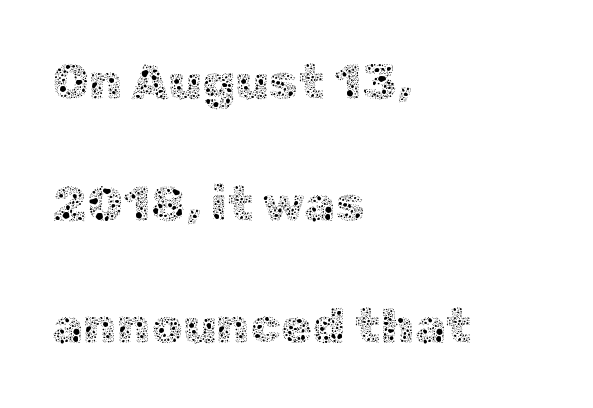
Q: Is the text bold? A: No.
Q: Is the text italic (slanted)? A: No, it is upright.
Q: Is the text underlined? A: No.
Q: How is the paragraph aligned? A: Left-aligned.
Q: Is the spacing between letters normal or unusually wide? A: Normal.
Q: Is the spacing between lines tight, normal or loose? A: Loose.
Q: Width (condensed, normal, or wide)? A: Normal.
Q: x-height? A: Medium.
Q: Monospaced? A: No.
